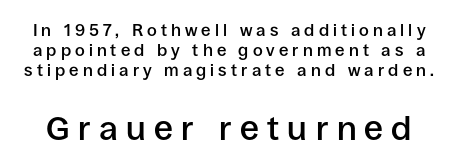
A typesetter would mark this as roman, not italic. Do the characters align in a grid? No, the font is proportional. The strokes are fattened partway — semibold, not bold. Short note: letters widely spaced.
